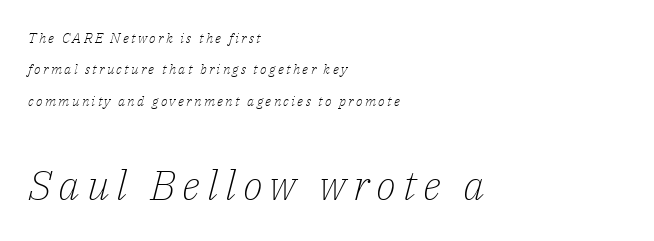
The image shows 42 px light serif type, italic (leaning right); set left-aligned, loose line spacing (2.25x), not underlined; the second (bottom) block is 3.0x larger; low stroke contrast and a medium x-height.
